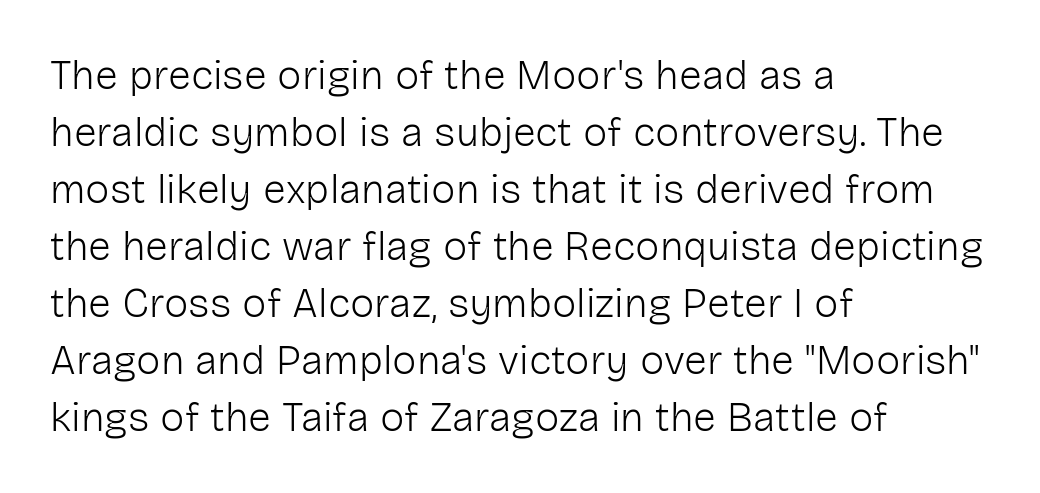
Caption: multi-line text, flush left, ragged right. The rendering shows plain stroke endings on the letterforms — a sans-serif design. Think standard paragraph weight, or any step lighter than that. Regular leading. The rendering keeps characters at their native spacing.
